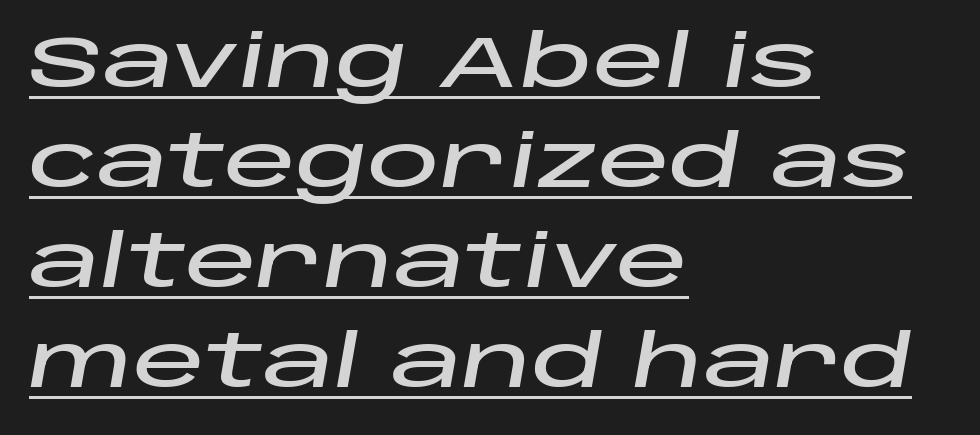
A rule runs beneath these lines of type. In terms of leading, this rendering sits right in the middle. In CSS terms this would be text-align: left. The line texture is even and compact thanks to regular tracking. Think of a printed novel: that variable character pitch is what you see here. The typography opts for an oblique posture over an upright one.
